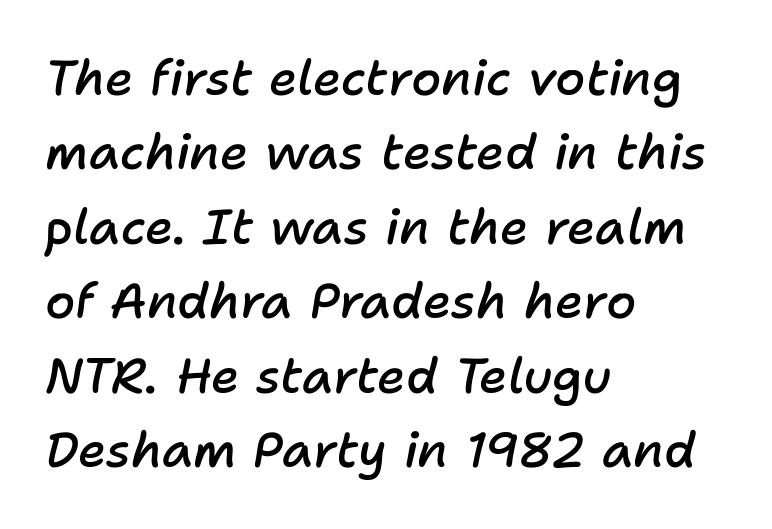
Q: Is the text bold? A: Semi-bold.
Q: Is the text italic (slanted)? A: Yes, it leans right by about 11 degrees.
Q: Is the text underlined? A: No.
Q: How is the paragraph aligned? A: Left-aligned.
Q: Is the spacing between letters normal or unusually wide? A: Normal.
Q: Is the spacing between lines tight, normal or loose? A: Normal.
Q: Width (condensed, normal, or wide)? A: Normal.
Q: Stroke contrast? A: Low.
Q: x-height? A: Medium.
Q: Monospaced? A: No.
